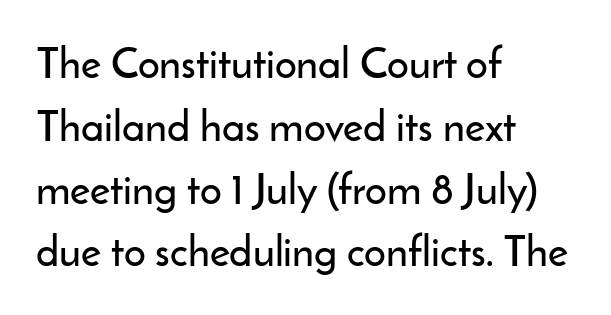
Q: Is the text italic (slanted)? A: No, it is upright.
Q: Is the typeface a serif or a sans-serif typeface? A: Sans-serif.
Q: Is the text underlined? A: No.
Q: How is the paragraph aligned? A: Left-aligned.
Q: Is the spacing between letters normal or unusually wide? A: Normal.
Q: Is the spacing between lines tight, normal or loose? A: Normal.
Q: Width (condensed, normal, or wide)? A: Normal.
Q: Stroke contrast? A: Low.
Q: x-height? A: Small.
Q: Monospaced? A: No.
